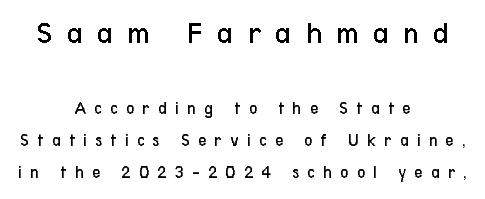
Q: Is the text bold? A: No.
Q: Is the text italic (slanted)? A: No, it is upright.
Q: Is the typeface a serif or a sans-serif typeface? A: Sans-serif.
Q: Is the text underlined? A: No.
Q: How is the paragraph aligned? A: Centered.
Q: Is the spacing between letters normal or unusually wide? A: Unusually wide.
Q: Which block of text is set in a larger size, the first (top) or the second (bottom)? A: The first (top) one.
Q: Width (condensed, normal, or wide)? A: Condensed.
Q: Stroke contrast? A: Low.
Q: x-height? A: Medium.
Q: Monospaced? A: No.
